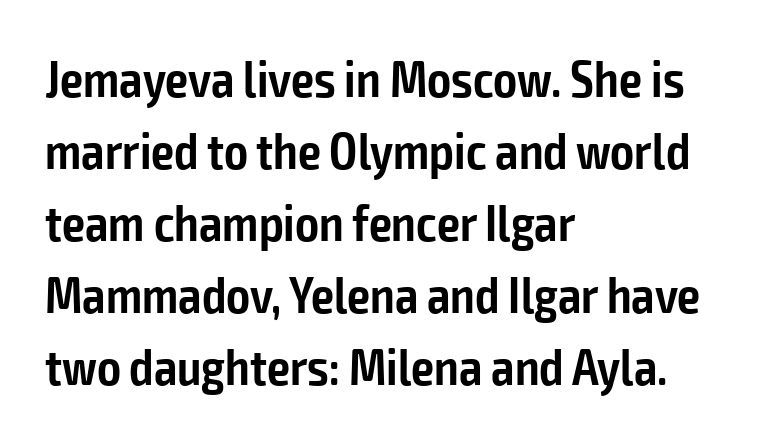
{"serif": "no", "italic": "no", "bold": "semi", "weight": "semibold", "width": "condensed", "stroke_contrast": "low", "x_height": "medium", "monospaced": "no", "underline": "no", "align": "left", "line_spacing": "normal", "line_spacing_ratio": 1.41, "letter_spacing": "normal", "letter_spacing_em": 0.0, "glyph_px": 51}
